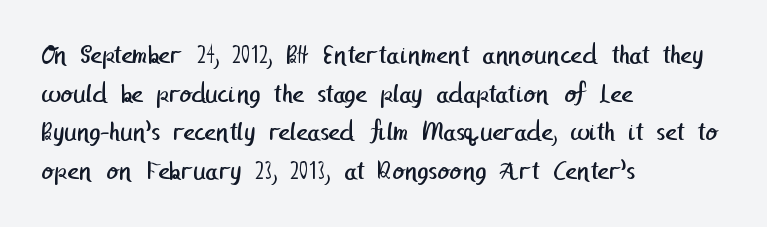
The image shows 28 px regular-weight sans-serif type; set left-aligned, normal line spacing (1.38x), normal letter spacing, not underlined; low stroke contrast and a medium x-height.
